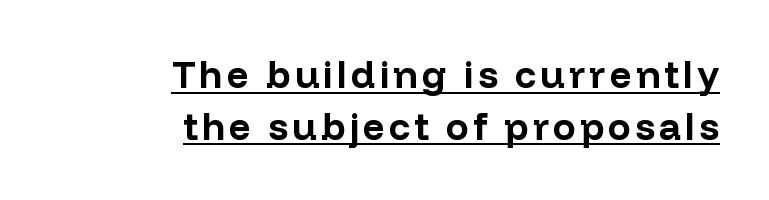
Q: Is the text bold? A: Yes.
Q: Is the text italic (slanted)? A: No, it is upright.
Q: Is the typeface a serif or a sans-serif typeface? A: Sans-serif.
Q: Is the text underlined? A: Yes.
Q: How is the paragraph aligned? A: Right-aligned.
Q: Is the spacing between lines tight, normal or loose? A: Normal.
Q: Width (condensed, normal, or wide)? A: Normal.
Q: Stroke contrast? A: Low.
Q: x-height? A: Medium.
Q: Monospaced? A: No.
